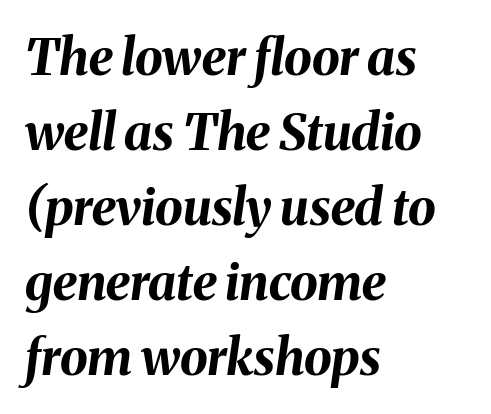
The image shows 50 px bold type, italic (leaning right); set left-aligned, normal line spacing (1.5x), normal letter spacing, not underlined; medium stroke contrast and a medium x-height.
